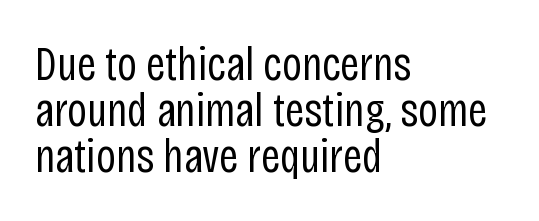
Q: Is the text bold? A: No.
Q: Is the text italic (slanted)? A: No, it is upright.
Q: Is the typeface a serif or a sans-serif typeface? A: Sans-serif.
Q: Is the text underlined? A: No.
Q: How is the paragraph aligned? A: Left-aligned.
Q: Is the spacing between letters normal or unusually wide? A: Normal.
Q: Is the spacing between lines tight, normal or loose? A: Tight.
Q: Width (condensed, normal, or wide)? A: Condensed.
Q: Stroke contrast? A: Low.
Q: x-height? A: Large.
Q: Monospaced? A: No.
